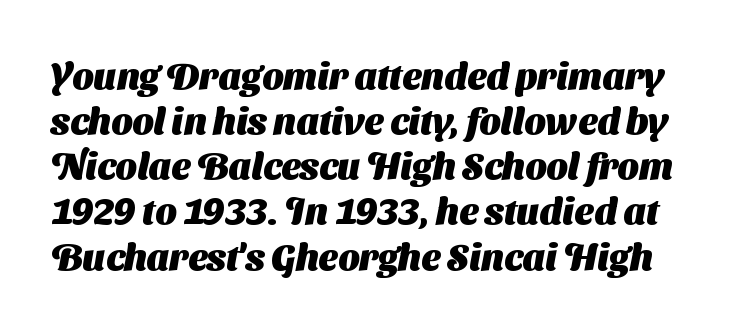
Character widths vary here, with narrow letters taking less room than wide ones. There is no visible air inserted between adjacent glyphs. The face used here is a sans, in the tradition of grotesques and geometrics. The sample has been set heavy, in full bold. Plain, unruled lines of type.
